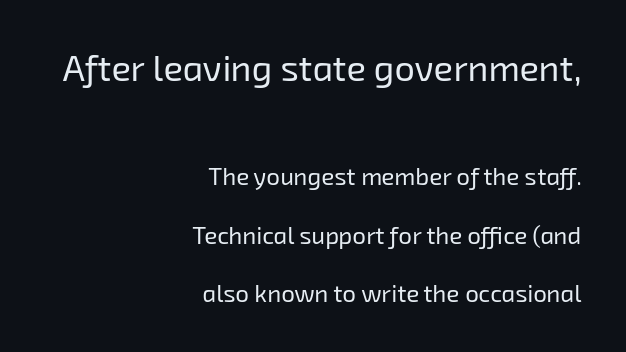
The image shows 36 px regular-weight sans-serif type; set right-aligned, loose line spacing (2.43x), normal letter spacing, not underlined; the first (top) block is 1.5x larger; low stroke contrast and a medium x-height.
